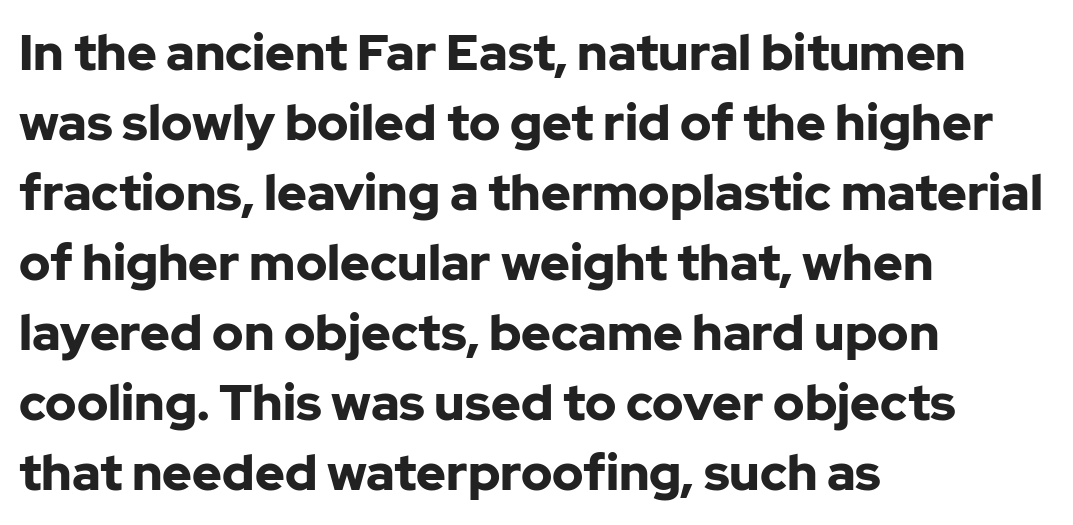
The image shows 50 px bold sans-serif type, upright; set left-aligned, normal line spacing (1.4x), normal letter spacing, not underlined; low stroke contrast and a medium x-height.
